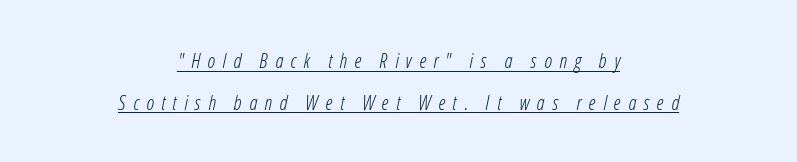
Q: Is the text bold? A: No.
Q: Is the text italic (slanted)? A: Yes, it leans right by about 12 degrees.
Q: Is the text underlined? A: Yes.
Q: How is the paragraph aligned? A: Centered.
Q: Is the spacing between letters normal or unusually wide? A: Unusually wide.
Q: Is the spacing between lines tight, normal or loose? A: Loose.
